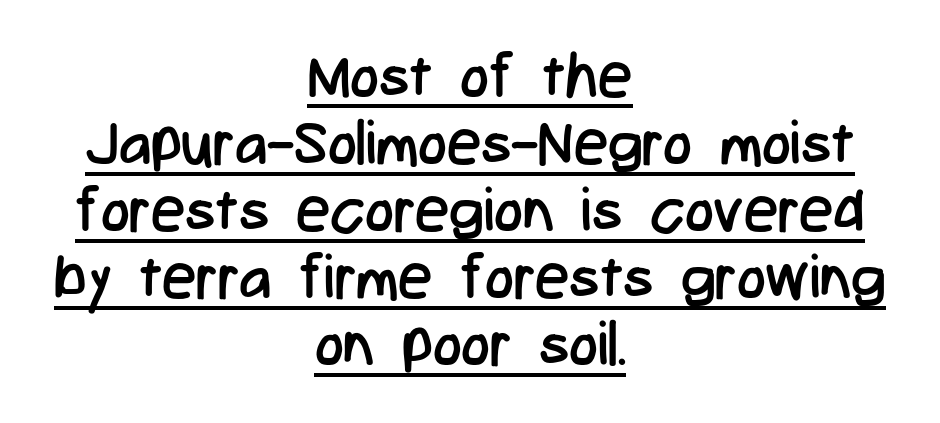
Centered paragraph, ragged on both sides. These lines keep a tight, regular rhythm from letter to letter. The font's upright variant was chosen for this text. Is the stroke heavy? The answer is a plain regular-or-lighter.
